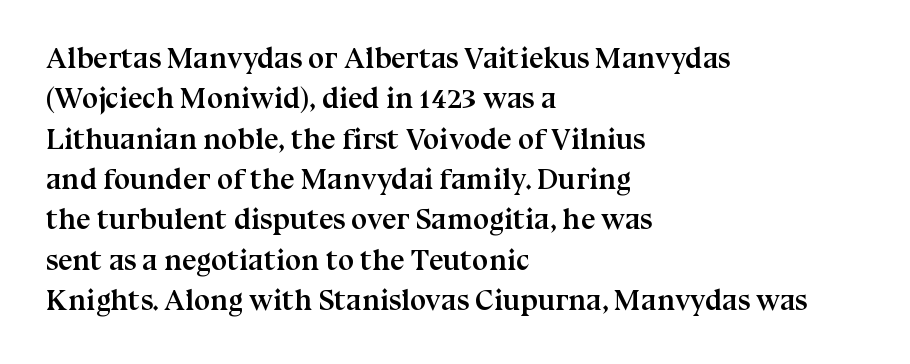
The image shows 29 px semibold serif type, upright; set left-aligned, normal line spacing (1.39x), normal letter spacing, not underlined; medium stroke contrast and a medium x-height.
